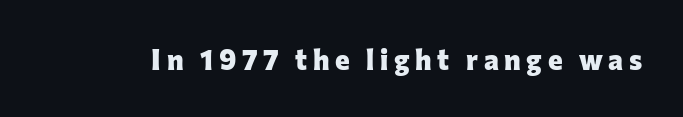
Q: Is the text bold? A: Yes.
Q: Is the text italic (slanted)? A: No, it is upright.
Q: Is the typeface a serif or a sans-serif typeface? A: Sans-serif.
Q: Is the text underlined? A: No.
Q: Is the spacing between letters normal or unusually wide? A: Unusually wide.
Q: Width (condensed, normal, or wide)? A: Normal.
Q: Stroke contrast? A: Low.
Q: x-height? A: Medium.
Q: Monospaced? A: No.
